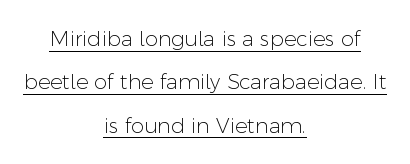
Unlike italic type, these characters show no tilt at all. Stems here are at most as thick as an everyday book face. A typesetter would call this zero additional tracking. A typesetter would call this leading open, well beyond the default. These characters rest on top of a visible drawn line.
